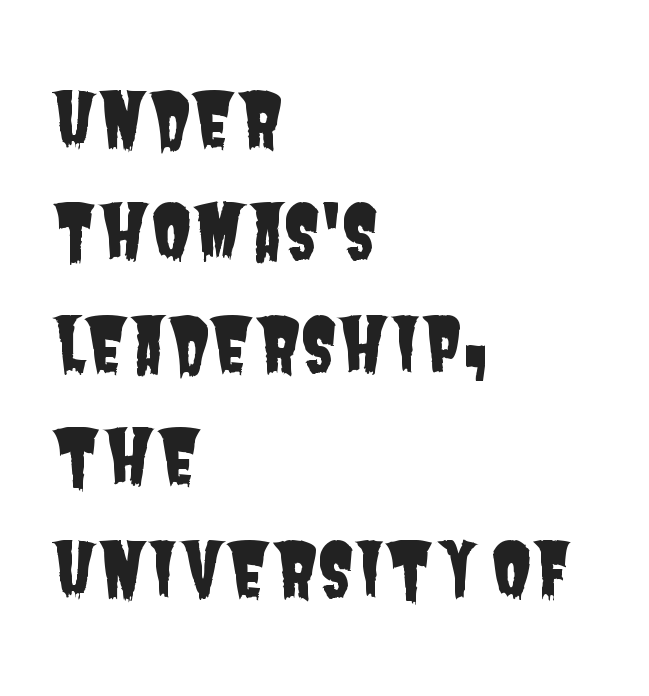
{"serif": "no", "width": "condensed", "stroke_contrast": "low", "x_height": "large", "monospaced": "no", "underline": "no", "align": "left", "line_spacing": "normal", "line_spacing_ratio": 1.52, "letter_spacing": "normal", "letter_spacing_em": 0.0, "glyph_px": 74}
